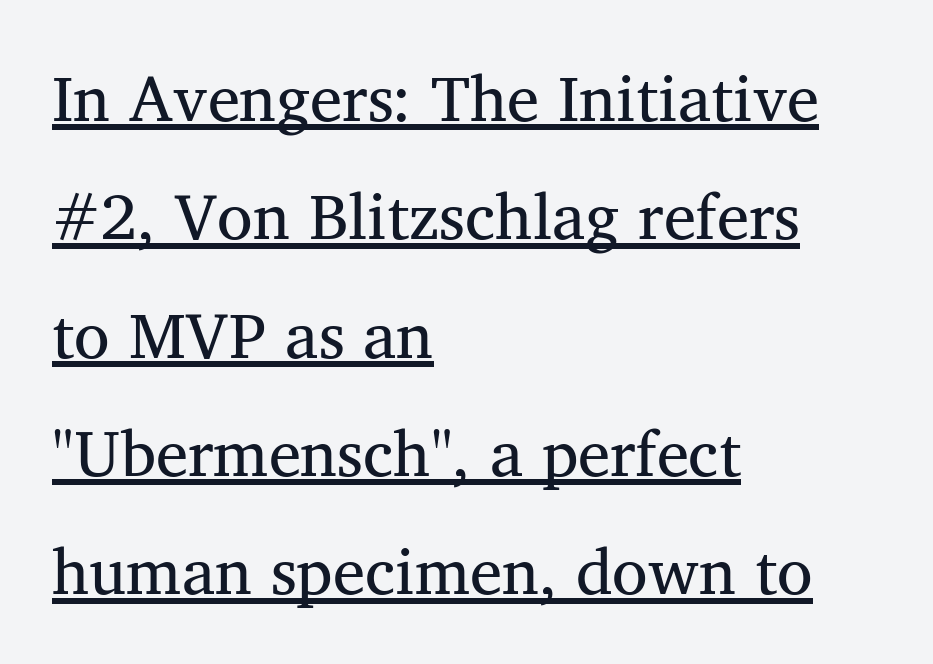
The font family rendered here belongs to the serif group. These lines are rendered in a variable-pitch font. This rendering uses left alignment, leaving the right contour irregular. The lettering is marked with a stroke running underneath it. Heft: none added — not bold.
